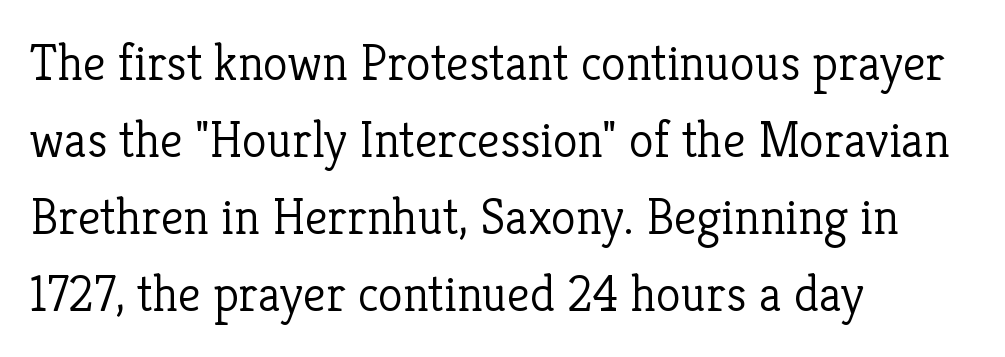
Q: Is the text bold? A: No.
Q: Is the text italic (slanted)? A: No, it is upright.
Q: Is the typeface a serif or a sans-serif typeface? A: Serif.
Q: Is the text underlined? A: No.
Q: How is the paragraph aligned? A: Left-aligned.
Q: Is the spacing between letters normal or unusually wide? A: Normal.
Q: Is the spacing between lines tight, normal or loose? A: Normal.
Q: Width (condensed, normal, or wide)? A: Normal.
Q: Stroke contrast? A: Low.
Q: x-height? A: Medium.
Q: Monospaced? A: No.
